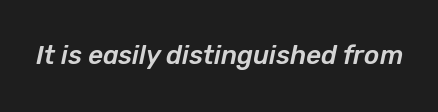
The image shows 26 px text type, italic (leaning right); set normal letter spacing, not underlined.
